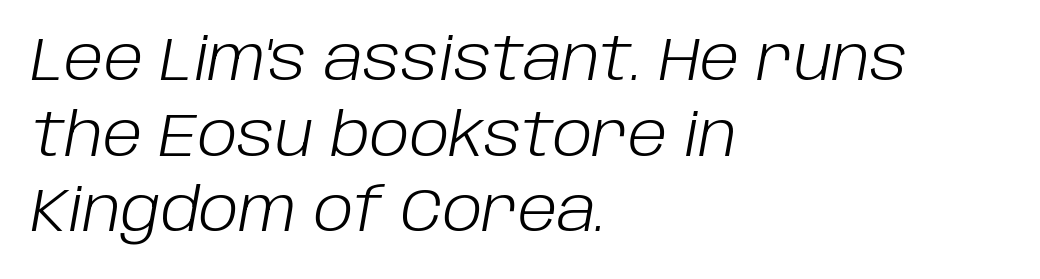
The image shows 60 px light type, italic (leaning right); set left-aligned, normal line spacing (1.26x), normal letter spacing, not underlined; low stroke contrast and a large x-height.
